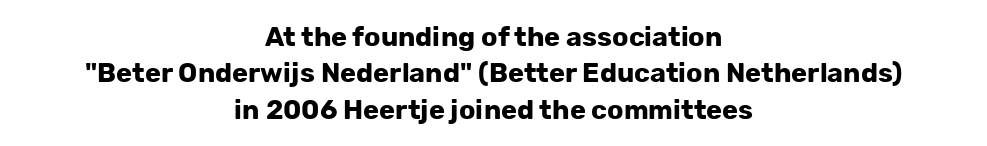
The image shows 27 px bold type, upright; set centered, normal line spacing (1.35x), normal letter spacing, not underlined.
